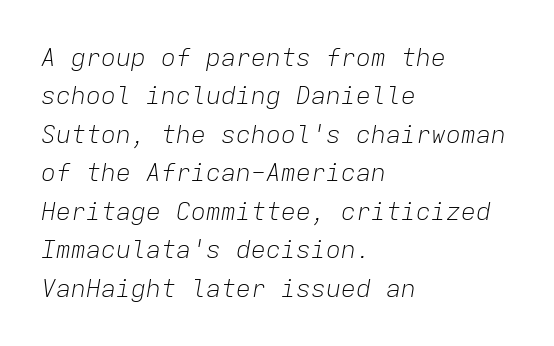
The image shows 25 px text type, italic (leaning right); set left-aligned, normal line spacing (1.54x), normal letter spacing, not underlined.
